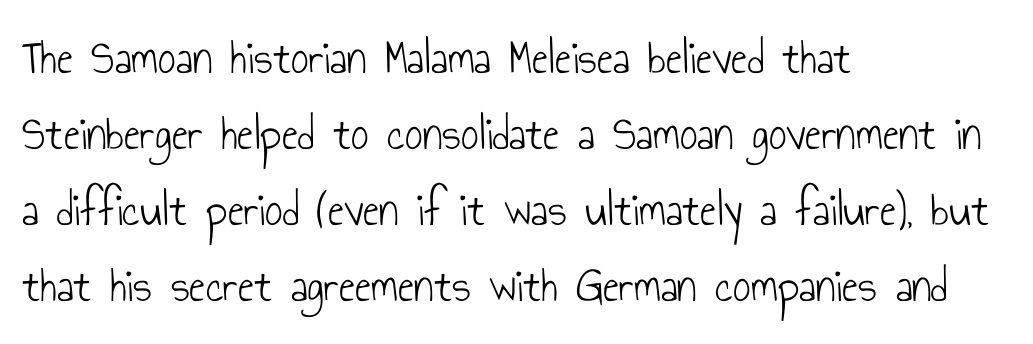
Q: Is the text bold? A: No.
Q: Is the text italic (slanted)? A: No, it is upright.
Q: Is the typeface a serif or a sans-serif typeface? A: Sans-serif.
Q: Is the text underlined? A: No.
Q: How is the paragraph aligned? A: Left-aligned.
Q: Is the spacing between letters normal or unusually wide? A: Normal.
Q: Is the spacing between lines tight, normal or loose? A: Normal.
Q: Width (condensed, normal, or wide)? A: Condensed.
Q: Stroke contrast? A: Low.
Q: x-height? A: Small.
Q: Monospaced? A: No.
